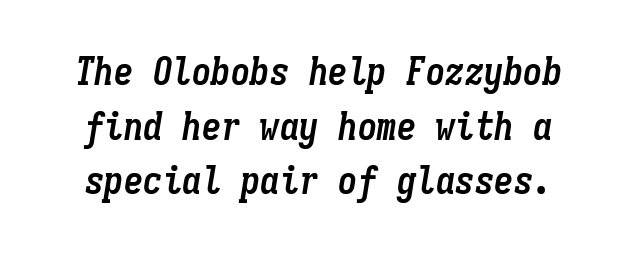
The image shows 39 px semibold, condensed type, italic (leaning right), monospaced; set normal line spacing (1.4x), normal letter spacing, not underlined; low stroke contrast and a medium x-height.
